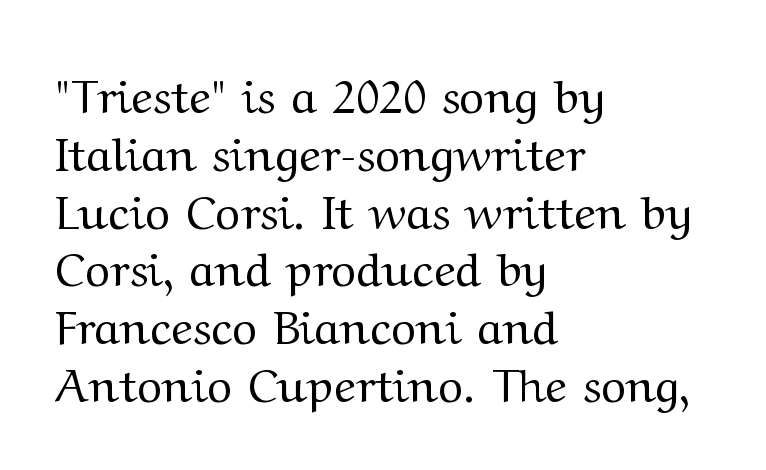
The axis of the letterforms is exactly vertical. Horizontal alignment here is leftward, the default for most running prose. Short note: letters normally spaced. Looks like regular typesetting: each glyph gets only the width it needs. The font family rendered here belongs to the serif group.
